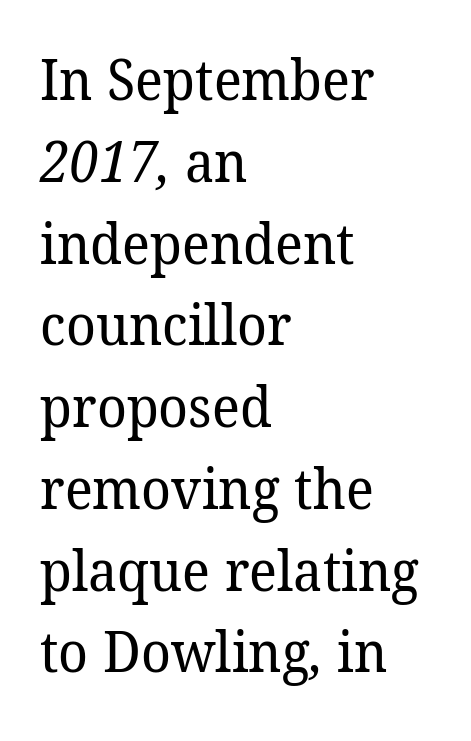
{"serif": "yes", "bold": "no", "weight": "regular", "width": "normal", "stroke_contrast": "low", "x_height": "medium", "monospaced": "no", "underline": "no", "align": "left", "line_spacing": "normal", "line_spacing_ratio": 1.46, "letter_spacing": "normal", "letter_spacing_em": 0.0, "glyph_px": 56}
